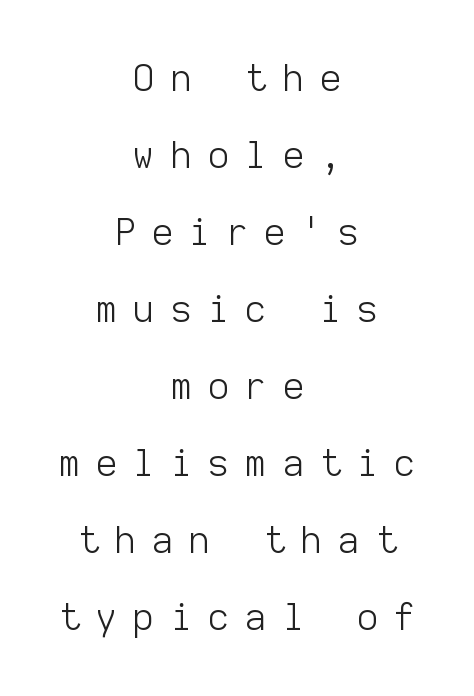
Think of a typewriter: that constant character pitch is what you see here. You can tell it's not italic because the verticals are truly vertical. This rendering employs a face without finishing strokes, i.e., a sans-serif. Letter spacing: wide.
